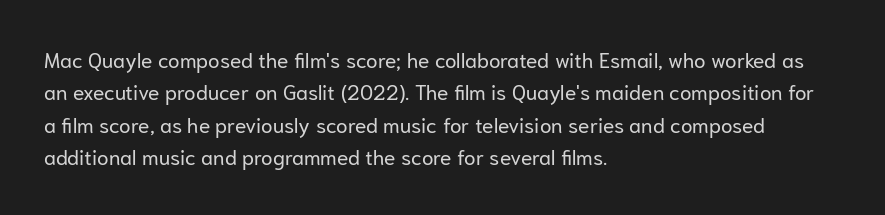
{"italic": "no", "bold": "no", "underline": "no", "align": "left", "line_spacing": "normal", "line_spacing_ratio": 1.54, "letter_spacing": "normal", "letter_spacing_em": 0.0, "glyph_px": 21}
